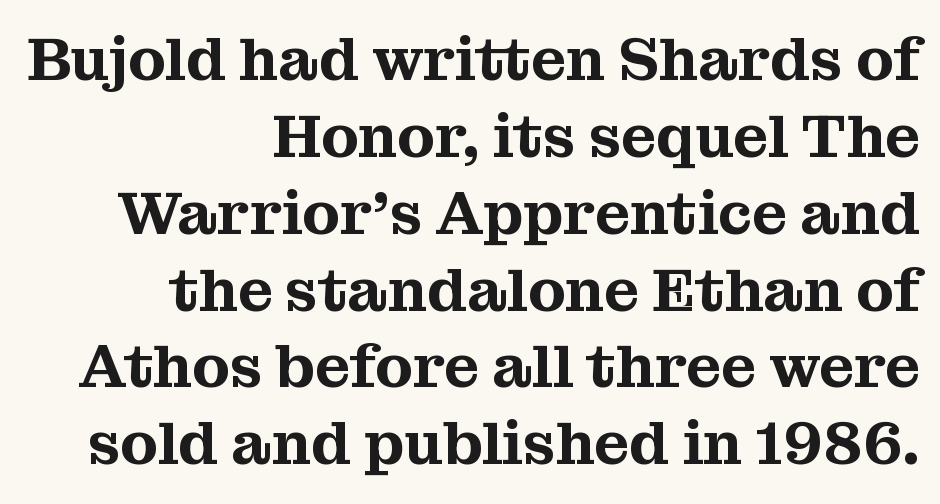
These lines are set flush right with a ragged left edge. The foot of each line stays bare and open. This sample has the flowing, uneven cadence of proportional lettering. The tracking reads as untouched default to a designer's eye. The rendering uses a moderate line-height, typical for paragraphs.
